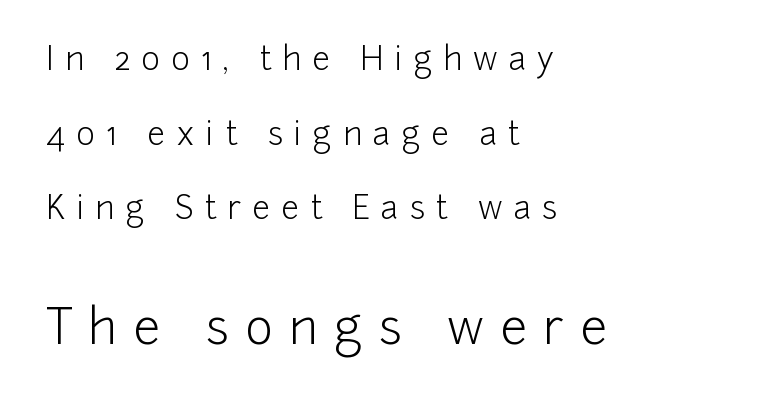
{"serif": "no", "italic": "no", "bold": "no", "weight": "light", "width": "normal", "stroke_contrast": "low", "x_height": "medium", "monospaced": "no", "underline": "no", "align": "left", "line_spacing": "loose", "line_spacing_ratio": 2.33, "letter_spacing": "wide", "letter_spacing_em": 0.34, "larger_block": "second", "size_ratio": 1.5, "glyph_px": 48}
